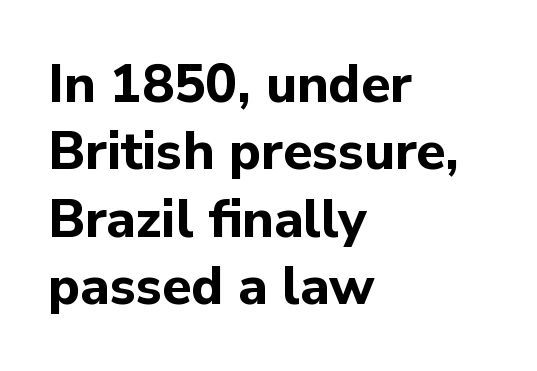
Normally led — the rows are evenly, conventionally spaced. This is sans-serif lettering, the kind often seen on screens and signage. The passage shown is typed in a proportional face where columns would drift. Typeset ragged right — the left edge is the straight one.
